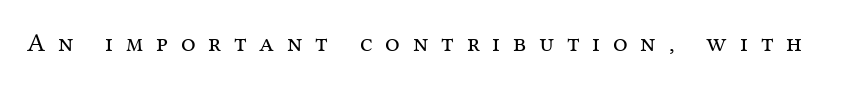
{"italic": "no", "bold": "no", "underline": "no", "letter_spacing": "wide", "letter_spacing_em": 0.49, "glyph_px": 26}
